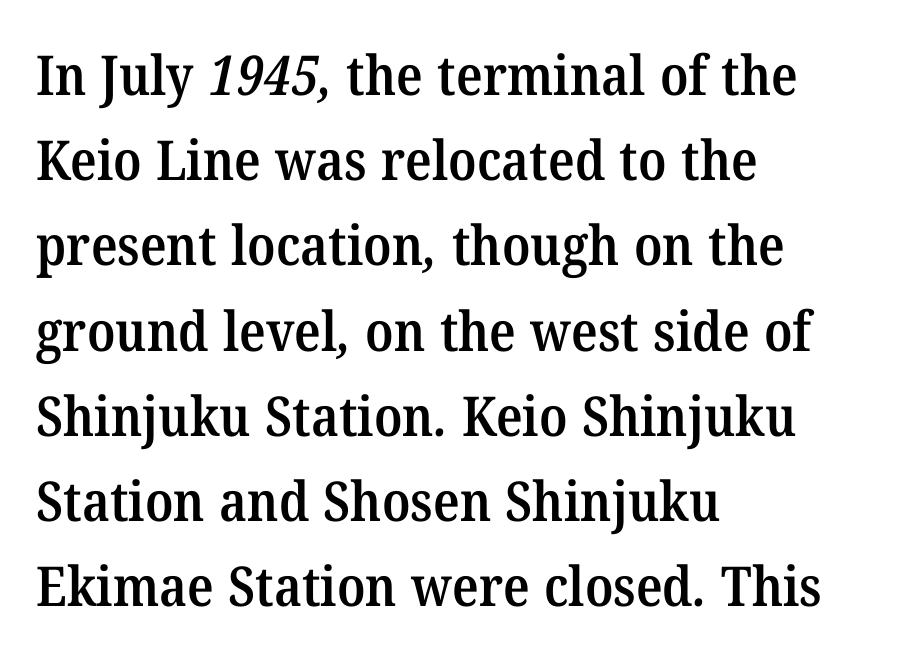
The typeface chosen for these lines features serifs. Notice how the passage keeps a crisp vertical edge on the left only. Only glyphs here, with clear space below each row. Here the glyphs are tracked normally, forming tight word shapes.
